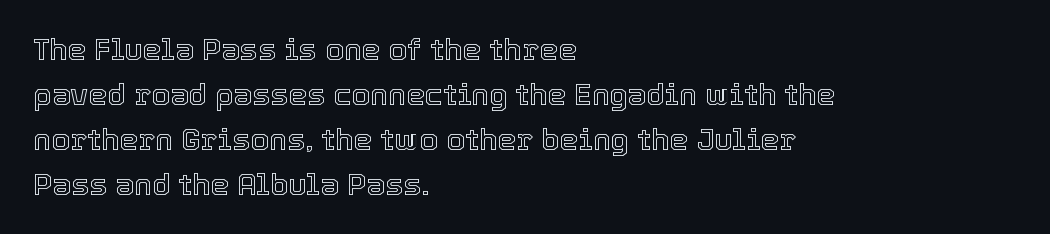
Each word holds together tightly as a unit, with standard inter-letter gaps. Is there much room between lines? A standard amount, neither cramped nor airy. Reading down the block, your eye returns to a fixed left position each line. Do the characters align in a grid? No, the font is proportional. Descenders hang freely into open space. Every character sits straight up, as roman type does.
